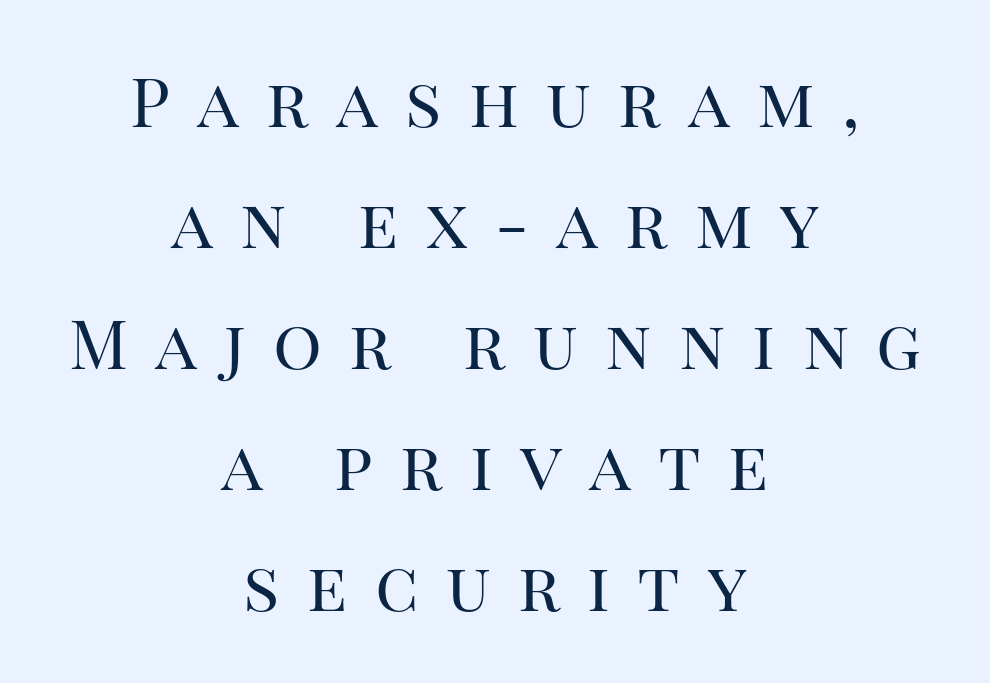
Q: Is the text bold? A: No.
Q: Is the text italic (slanted)? A: No, it is upright.
Q: Is the typeface a serif or a sans-serif typeface? A: Serif.
Q: Is the text underlined? A: No.
Q: How is the paragraph aligned? A: Centered.
Q: Is the spacing between letters normal or unusually wide? A: Unusually wide.
Q: Width (condensed, normal, or wide)? A: Normal.
Q: Stroke contrast? A: High.
Q: x-height? A: Large.
Q: Monospaced? A: No.
